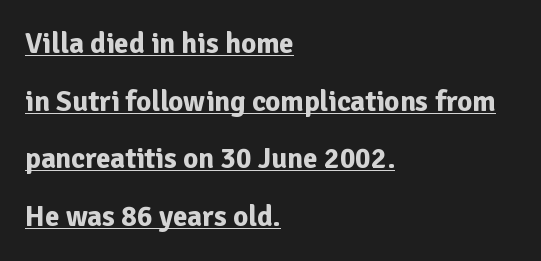
The typesetting leans heavy: a genuine bold. You could call the tracking neutral — neither tight nor loose. Leading is clearly above the norm, producing a sparse column. Underlined type. The rendering anchors every line to the left-hand side. Posture: upright roman.
